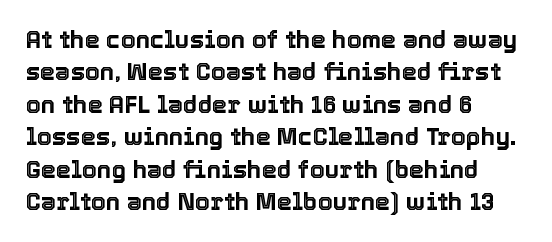
{"italic": "no", "underline": "no", "align": "left", "line_spacing": "normal", "line_spacing_ratio": 1.35, "letter_spacing": "normal", "letter_spacing_em": 0.0, "glyph_px": 24}
